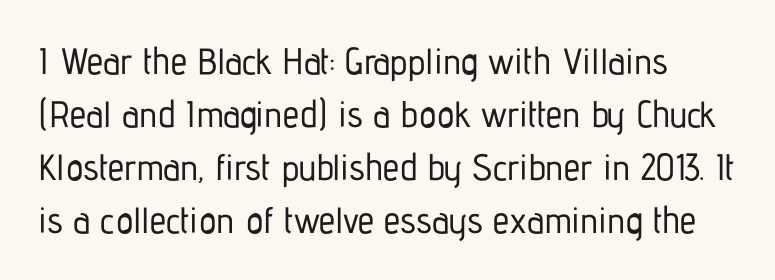
Each letter keeps its own natural width here, so spacing adapts to shape. How would I describe the line gaps? Plain and ordinary. Glance below the letters and you will spot only blank space. Honestly, the letter spacing is just normal — you wouldn't notice it. The letters stand upright; this is a roman face. Nope, no serifs anywhere on these letters.
